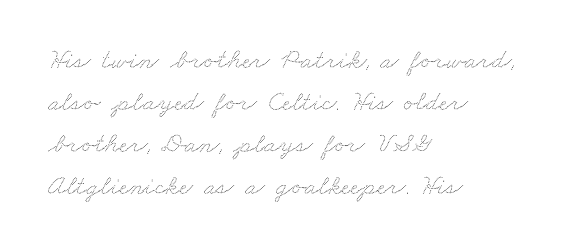
{"width": "wide", "stroke_contrast": "low", "x_height": "small", "monospaced": "no", "underline": "no", "align": "left", "line_spacing": "normal", "line_spacing_ratio": 1.5, "letter_spacing": "normal", "letter_spacing_em": 0.0, "glyph_px": 28}
